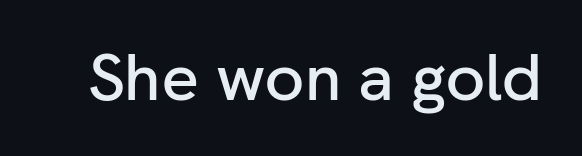
Q: Is the text italic (slanted)? A: No, it is upright.
Q: Is the typeface a serif or a sans-serif typeface? A: Sans-serif.
Q: Is the text underlined? A: No.
Q: Is the spacing between letters normal or unusually wide? A: Normal.
Q: Width (condensed, normal, or wide)? A: Normal.
Q: Stroke contrast? A: Low.
Q: x-height? A: Medium.
Q: Monospaced? A: No.
